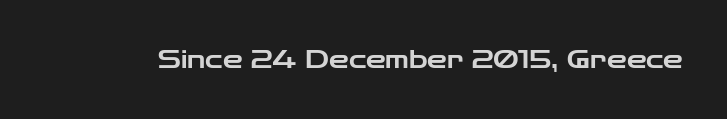
Q: Is the text italic (slanted)? A: No, it is upright.
Q: Is the text underlined? A: No.
Q: Is the spacing between letters normal or unusually wide? A: Normal.
